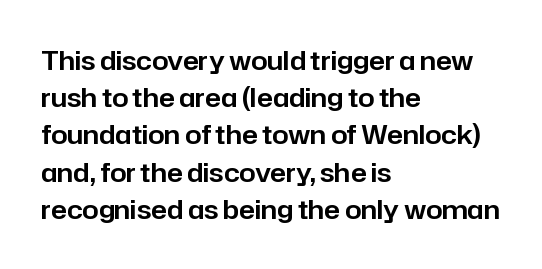
The image shows 26 px text type, upright; set left-aligned, normal line spacing (1.43x), normal letter spacing, not underlined.
